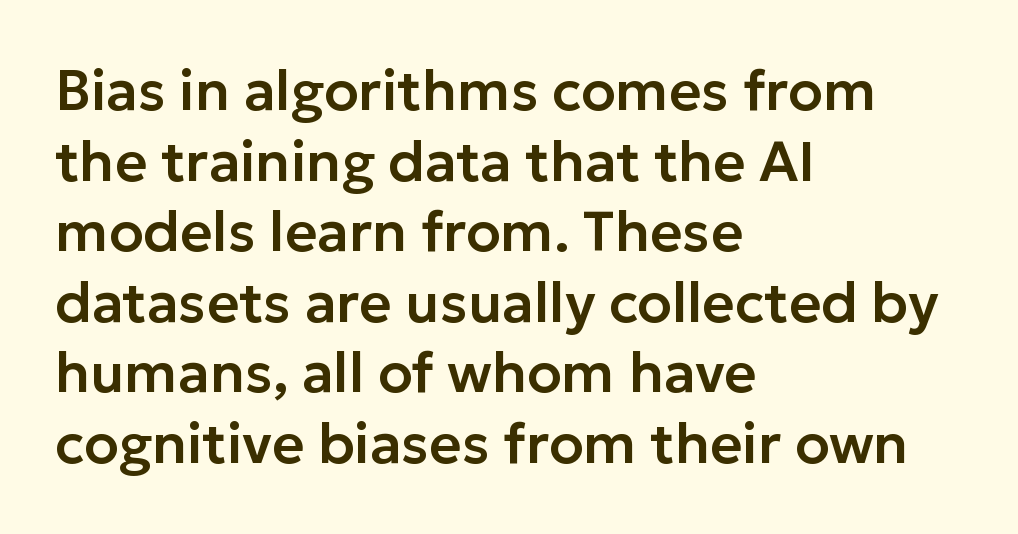
These lines are set flush left with a ragged right edge. Spacing verdict: proportional, widths tailored to each character. Evenly set lines give the paragraph a standard silhouette. Ascenders rise straight up at ninety degrees. The designer went with a sans here, leaving each stem footless. Standard letterfit; no display-style spreading of the glyphs.
